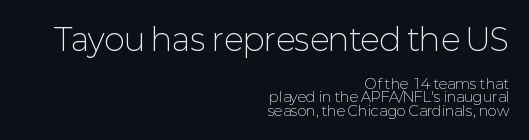
No italicization has been applied; the sample stays upright. Classification — sans serif. A typesetter would call this proportional, since set widths differ per character. Stroke thickness stays within the range of a standard reading face or lighter. Which margin do the lines hug? The right one — the left edge is uneven.
